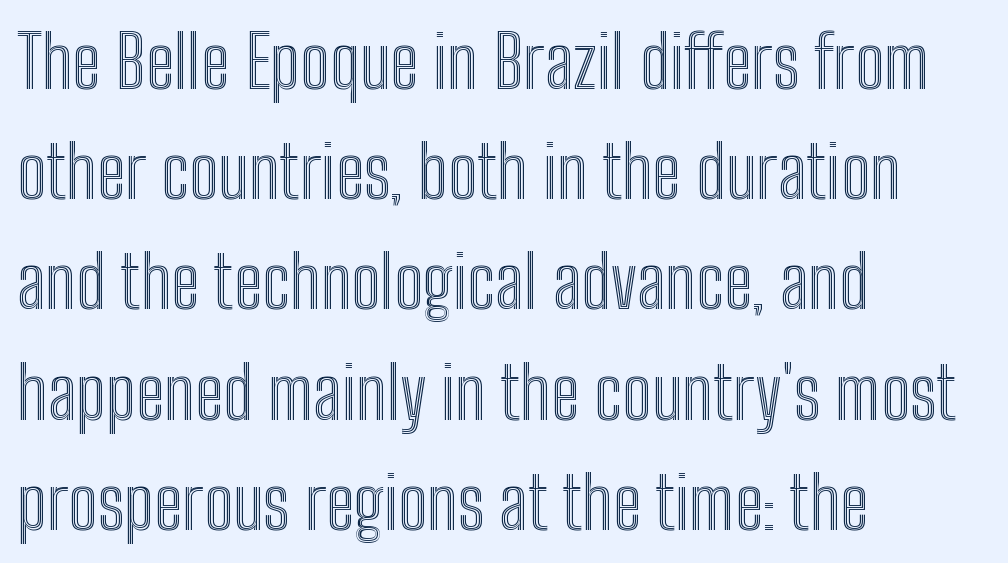
The passage shown is typed in a proportional face where columns would drift. Letter spacing: default. Short and long lines alike share a common starting point at left. Nobody drew a line under any word here.
